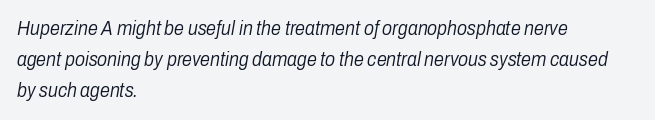
Q: Is the text bold? A: No.
Q: Is the text italic (slanted)? A: Yes, it leans right by about 10 degrees.
Q: Is the text underlined? A: No.
Q: How is the paragraph aligned? A: Left-aligned.
Q: Is the spacing between letters normal or unusually wide? A: Normal.
Q: Is the spacing between lines tight, normal or loose? A: Normal.
